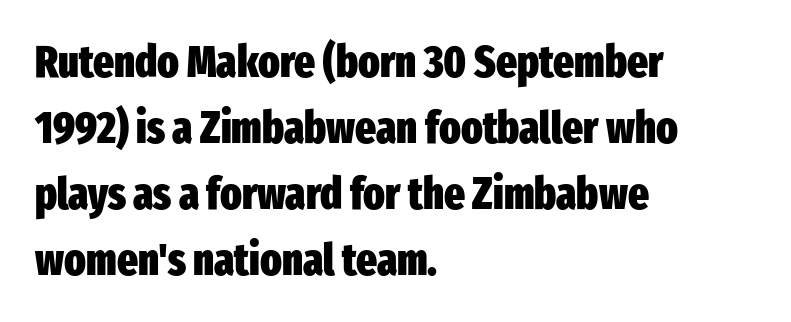
{"serif": "no", "italic": "no", "bold": "yes", "weight": "heavy", "width": "condensed", "stroke_contrast": "low", "x_height": "medium", "monospaced": "no", "underline": "no", "align": "left", "line_spacing": "normal", "line_spacing_ratio": 1.5, "letter_spacing": "normal", "letter_spacing_em": 0.0, "glyph_px": 44}
